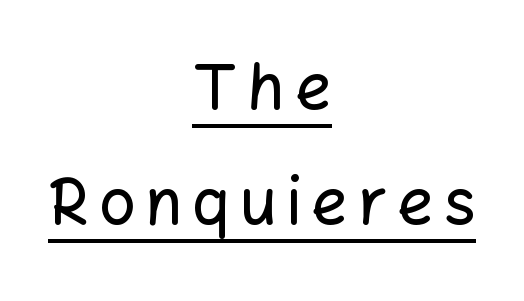
Q: Is the text italic (slanted)? A: No, it is upright.
Q: Is the typeface a serif or a sans-serif typeface? A: Sans-serif.
Q: Is the text underlined? A: Yes.
Q: How is the paragraph aligned? A: Centered.
Q: Width (condensed, normal, or wide)? A: Normal.
Q: Stroke contrast? A: Low.
Q: x-height? A: Medium.
Q: Monospaced? A: No.
